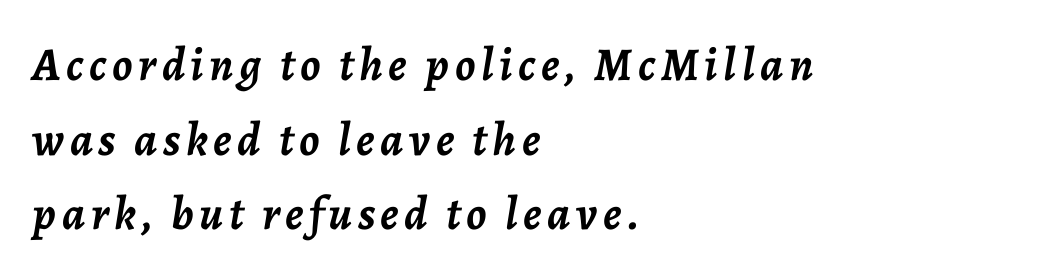
Q: Is the text bold? A: Yes.
Q: Is the text italic (slanted)? A: Yes, it leans right by about 7 degrees.
Q: Is the text underlined? A: No.
Q: How is the paragraph aligned? A: Left-aligned.
Q: Is the spacing between lines tight, normal or loose? A: Normal.
Q: Width (condensed, normal, or wide)? A: Normal.
Q: Stroke contrast? A: Low.
Q: x-height? A: Medium.
Q: Monospaced? A: No.
